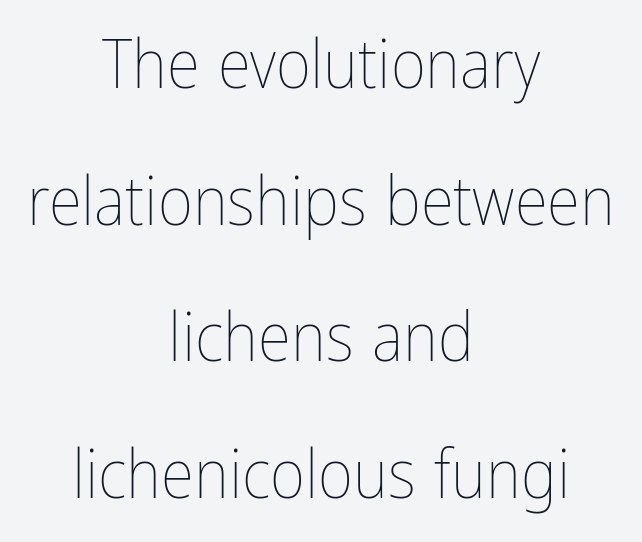
Q: Is the text bold? A: No.
Q: Is the text italic (slanted)? A: No, it is upright.
Q: Is the text underlined? A: No.
Q: How is the paragraph aligned? A: Centered.
Q: Is the spacing between letters normal or unusually wide? A: Normal.
Q: Is the spacing between lines tight, normal or loose? A: Loose.
Q: Width (condensed, normal, or wide)? A: Condensed.
Q: Stroke contrast? A: Low.
Q: x-height? A: Medium.
Q: Monospaced? A: No.
